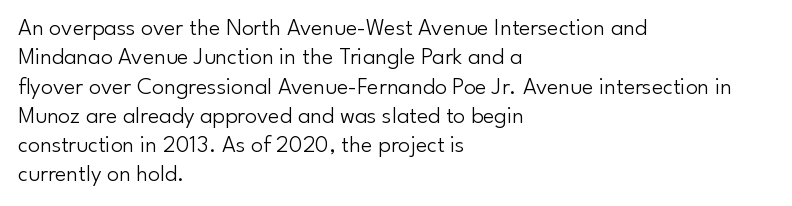
The image shows 24 px text type, upright; set left-aligned, line spacing 1.22x, normal letter spacing, not underlined.
